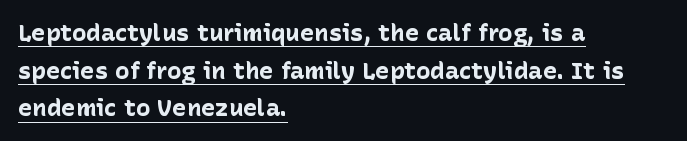
{"italic": "no", "bold": "yes", "underline": "yes", "align": "left", "line_spacing": "normal", "line_spacing_ratio": 1.57, "letter_spacing": "normal", "letter_spacing_em": 0.0, "glyph_px": 24}
